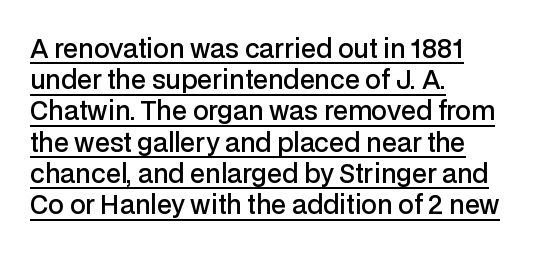
{"italic": "no", "bold": "semi", "underline": "yes", "align": "left", "line_spacing": "normal", "line_spacing_ratio": 1.25, "letter_spacing": "normal", "letter_spacing_em": 0.0, "glyph_px": 25}
